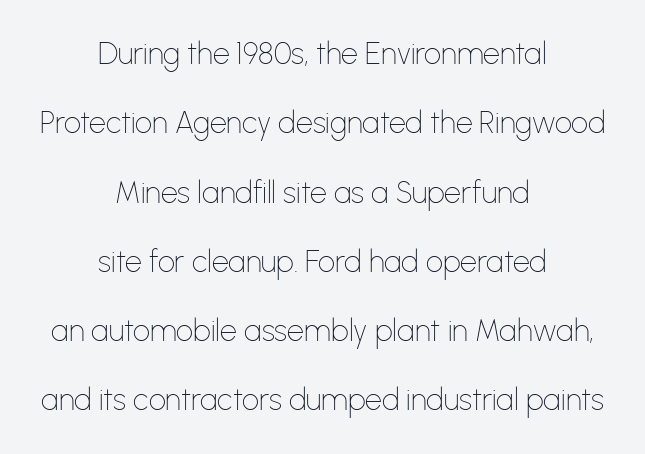
Horizontal alignment here is central, giving a formal, balanced look. The characters are drawn with everyday or finer stroke widths. Proportional: the letters do not fall into vertical columns. The gap between lines stays unmarked. Unlike italic type, these characters show no tilt at all. The vertical gap from one line to the next is large.
